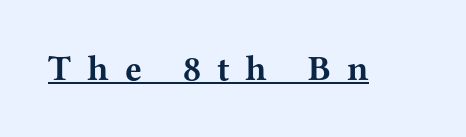
Q: Is the text bold? A: Yes.
Q: Is the text italic (slanted)? A: No, it is upright.
Q: Is the typeface a serif or a sans-serif typeface? A: Serif.
Q: Is the text underlined? A: Yes.
Q: Is the spacing between letters normal or unusually wide? A: Unusually wide.
Q: Width (condensed, normal, or wide)? A: Wide.
Q: Stroke contrast? A: Medium.
Q: x-height? A: Medium.
Q: Monospaced? A: No.
